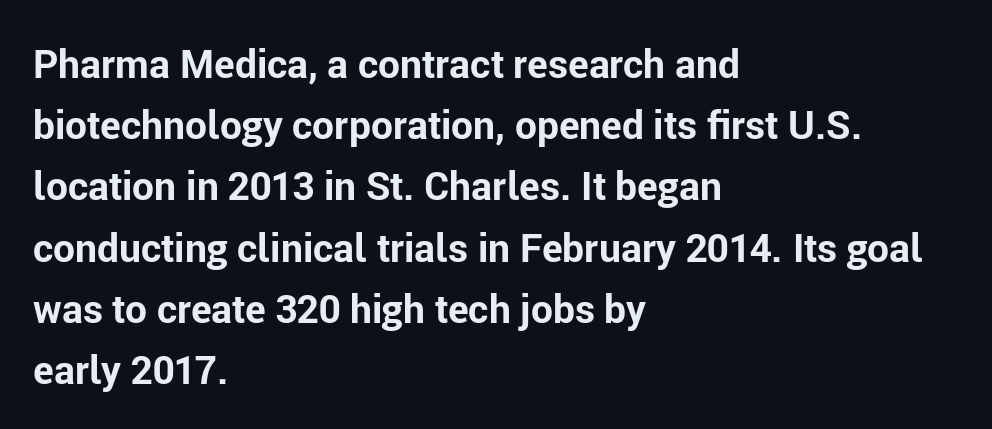
{"serif": "no", "italic": "no", "bold": "yes", "weight": "bold", "width": "normal", "stroke_contrast": "low", "x_height": "medium", "monospaced": "no", "underline": "no", "align": "left", "line_spacing": "normal", "line_spacing_ratio": 1.57, "letter_spacing": "normal", "letter_spacing_em": 0.0, "glyph_px": 39}
